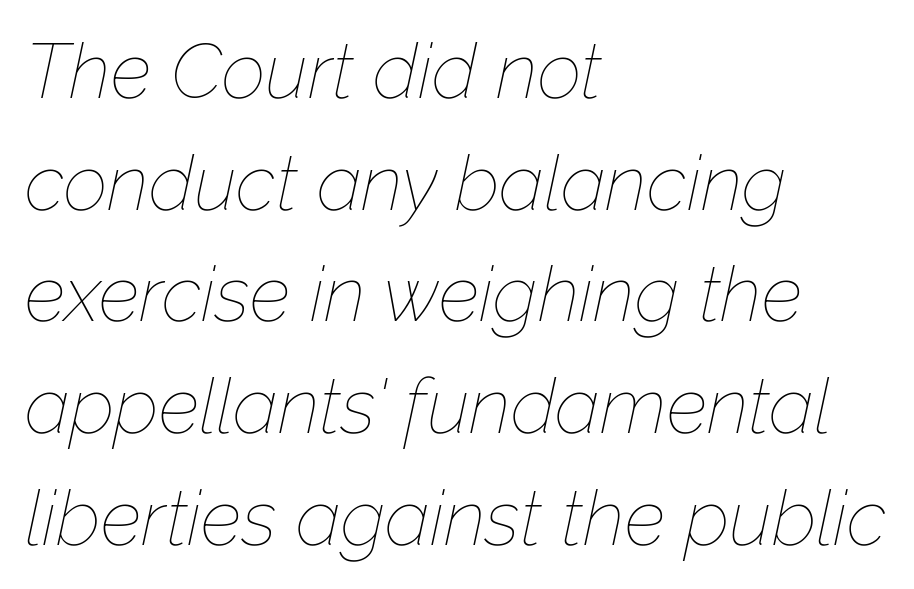
The image shows 77 px thin type, italic (leaning right); set left-aligned, normal line spacing (1.45x), normal letter spacing, not underlined; low stroke contrast and a medium x-height.
